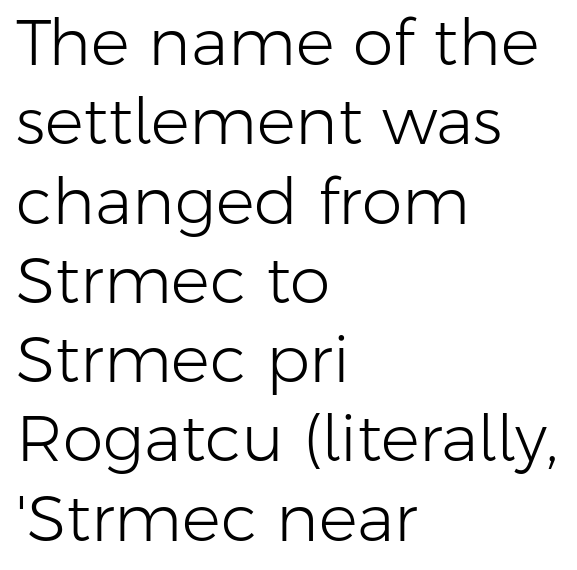
{"serif": "no", "italic": "no", "bold": "no", "weight": "light", "width": "normal", "stroke_contrast": "low", "x_height": "medium", "monospaced": "no", "underline": "no", "align": "left", "line_spacing_ratio": 1.22, "letter_spacing": "normal", "letter_spacing_em": 0.0, "glyph_px": 65}
